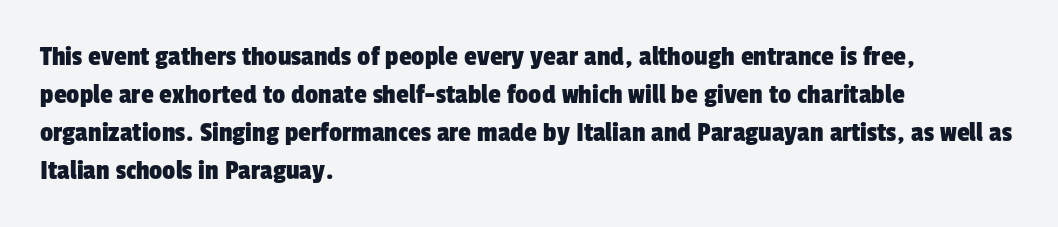
Q: Is the typeface a serif or a sans-serif typeface? A: Sans-serif.
Q: Is the text underlined? A: No.
Q: How is the paragraph aligned? A: Left-aligned.
Q: Is the spacing between letters normal or unusually wide? A: Normal.
Q: Is the spacing between lines tight, normal or loose? A: Normal.
Q: Width (condensed, normal, or wide)? A: Condensed.
Q: Stroke contrast? A: Low.
Q: x-height? A: Medium.
Q: Monospaced? A: No.
